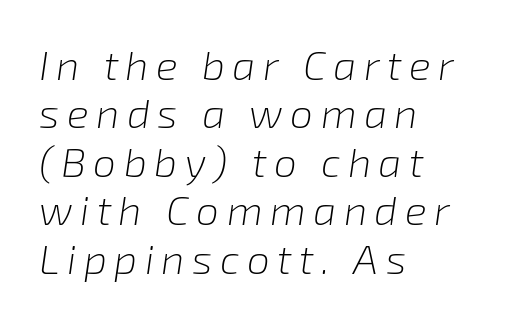
The image shows 41 px light type, italic (leaning right); set left-aligned, line spacing 1.18x, not underlined; low stroke contrast and a medium x-height.
